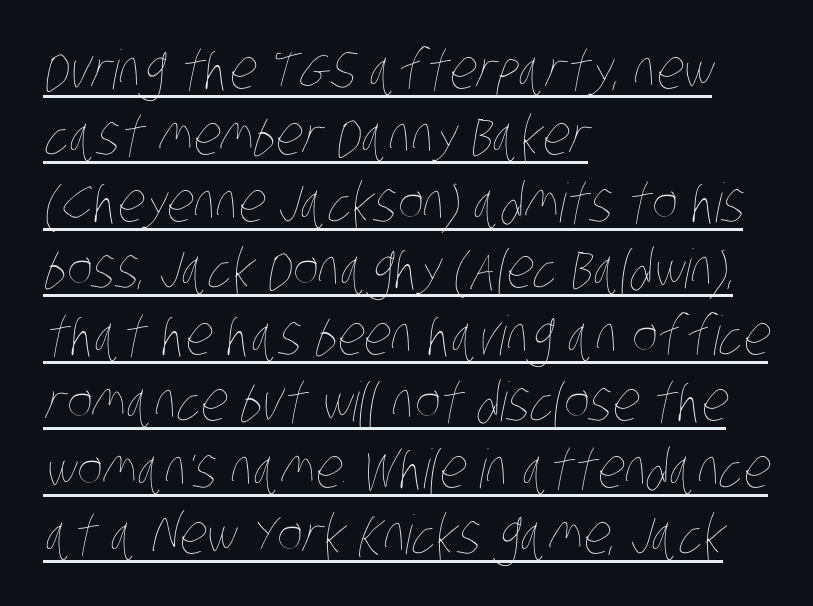
{"bold": "no", "weight": "thin", "width": "condensed", "stroke_contrast": "low", "x_height": "large", "monospaced": "no", "underline": "yes", "align": "left", "line_spacing_ratio": 1.23, "letter_spacing": "normal", "letter_spacing_em": 0.0, "glyph_px": 54}
